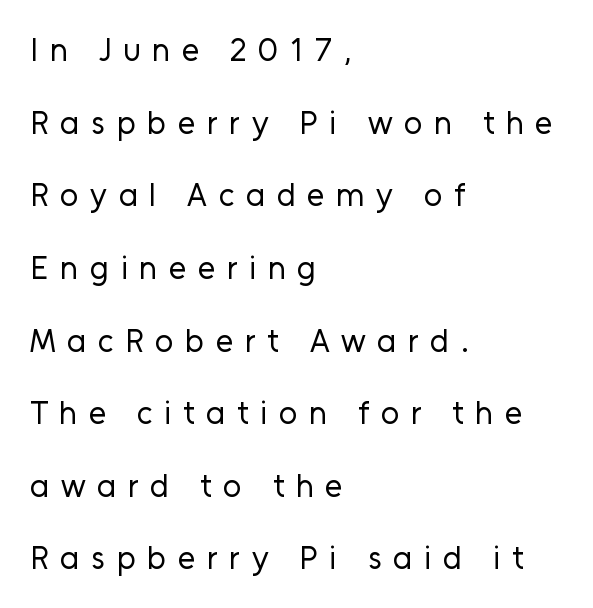
Q: Is the text bold? A: No.
Q: Is the text italic (slanted)? A: No, it is upright.
Q: Is the typeface a serif or a sans-serif typeface? A: Sans-serif.
Q: Is the text underlined? A: No.
Q: How is the paragraph aligned? A: Left-aligned.
Q: Is the spacing between letters normal or unusually wide? A: Unusually wide.
Q: Is the spacing between lines tight, normal or loose? A: Loose.
Q: Width (condensed, normal, or wide)? A: Normal.
Q: Stroke contrast? A: Low.
Q: x-height? A: Medium.
Q: Monospaced? A: No.
